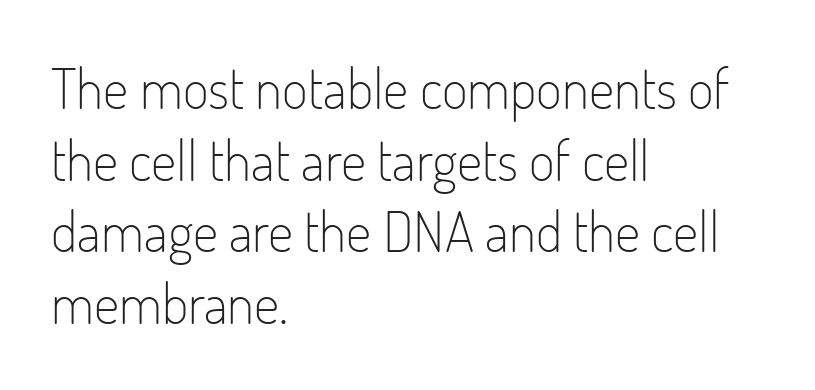
The image shows 56 px light, condensed sans-serif type, upright; set left-aligned, normal line spacing (1.28x), normal letter spacing, not underlined; low stroke contrast and a small x-height.
